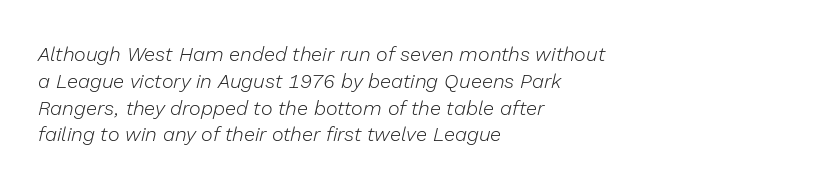
Q: Is the text bold? A: No.
Q: Is the text italic (slanted)? A: Yes, it leans right by about 13 degrees.
Q: Is the text underlined? A: No.
Q: How is the paragraph aligned? A: Left-aligned.
Q: Is the spacing between letters normal or unusually wide? A: Normal.
Q: Is the spacing between lines tight, normal or loose? A: Normal.
